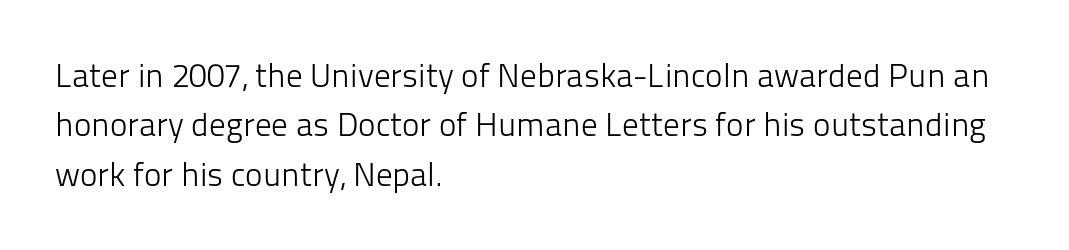
{"serif": "no", "italic": "no", "bold": "no", "weight": "light", "width": "normal", "stroke_contrast": "low", "x_height": "medium", "monospaced": "no", "underline": "no", "align": "left", "line_spacing": "normal", "line_spacing_ratio": 1.5, "letter_spacing": "normal", "letter_spacing_em": 0.0, "glyph_px": 33}
